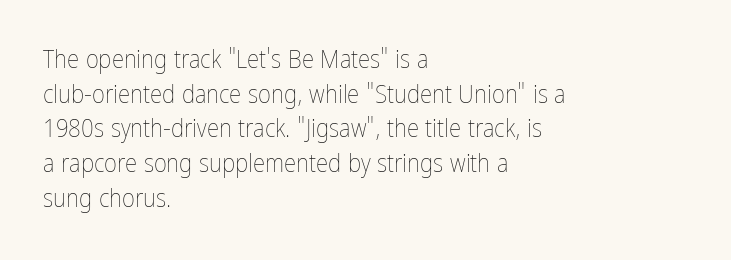
The letters stand straight up with perfectly vertical stems. The typesetter chose a ragged-right arrangement here. What's the leading like? Ordinary, nothing unusual. Nothing unusual about the tracking: characters are spaced as the font intends. Is the stroke heavy? The answer is a plain regular-or-lighter.
